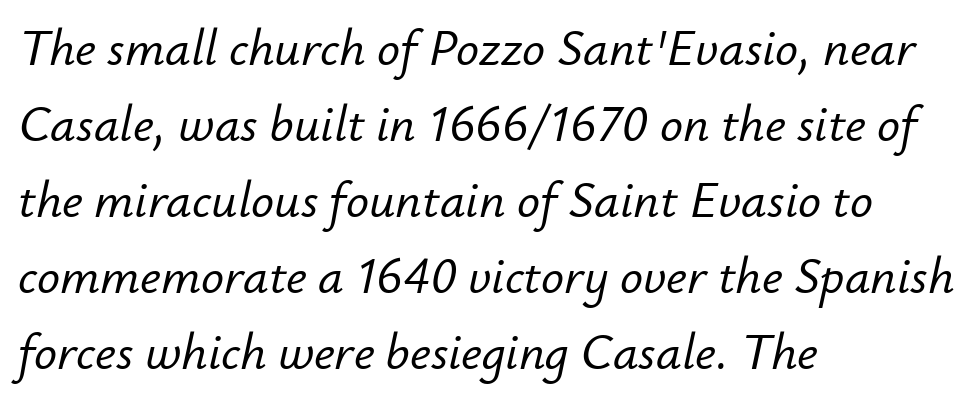
The image shows 51 px text type, italic (leaning right); set left-aligned, normal line spacing (1.49x), normal letter spacing, not underlined; low stroke contrast and a small x-height.
